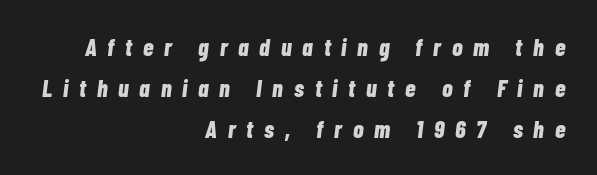
The face used here is rendered with a markedly widened letterfit. The letters are bold, with thick, heavy strokes. The rag falls on the left side of this text block. Is the type slanted? Yes — the strokes lean at a clear angle. This sample keeps an unexceptional amount of space between lines.
